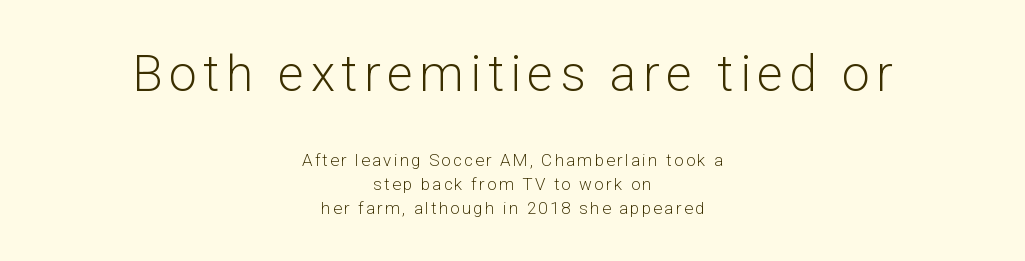
The image shows 50 px light sans-serif type, upright; set centered, normal line spacing (1.41x), not underlined; the first (top) block is 2.94x larger; low stroke contrast and a medium x-height.
